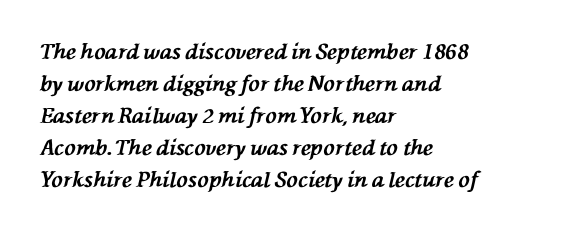
Q: Is the text bold? A: Yes.
Q: Is the text italic (slanted)? A: Yes, it leans left by about 76 degrees.
Q: Is the text underlined? A: No.
Q: How is the paragraph aligned? A: Left-aligned.
Q: Is the spacing between letters normal or unusually wide? A: Normal.
Q: Is the spacing between lines tight, normal or loose? A: Normal.
